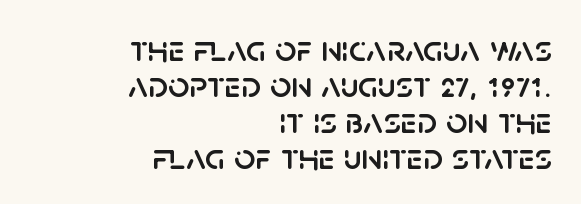
The image shows 37 px sans-serif type, upright; set right-aligned, tight line spacing (0.97x), normal letter spacing, not underlined; low stroke contrast and a large x-height.
